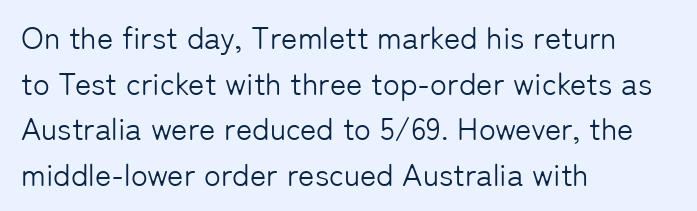
{"serif": "no", "italic": "no", "bold": "no", "weight": "light", "width": "normal", "stroke_contrast": "low", "x_height": "medium", "monospaced": "no", "underline": "no", "align": "left", "line_spacing": "normal", "line_spacing_ratio": 1.47, "letter_spacing": "normal", "letter_spacing_em": 0.0, "glyph_px": 31}
